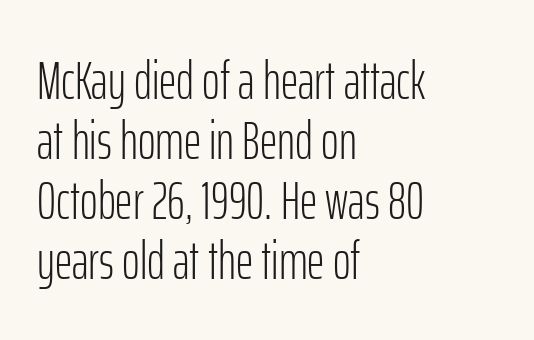
{"serif": "no", "italic": "no", "bold": "no", "weight": "light", "width": "condensed", "stroke_contrast": "low", "x_height": "medium", "monospaced": "no", "underline": "no", "align": "left", "line_spacing": "tight", "line_spacing_ratio": 1.11, "letter_spacing": "normal", "letter_spacing_em": 0.0, "glyph_px": 54}
